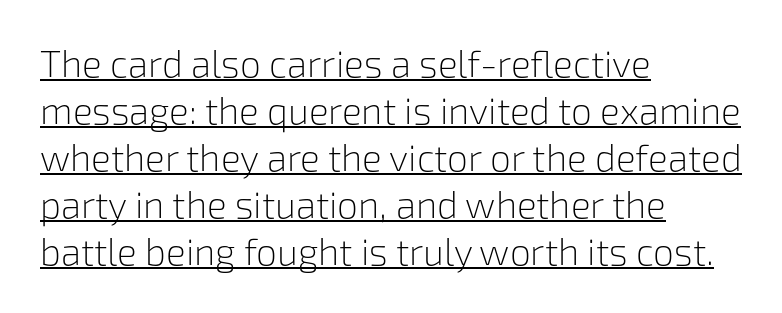
Typographically, this falls in the sans-serif category. The glyphs are accompanied by a horizontal stroke just below them. Quick note: interline space is typical. Is this a fixed-width face? No — the glyphs have proportional, varying widths. The passage shown has conventional tracking throughout. This is the regular roman posture of the typeface.
